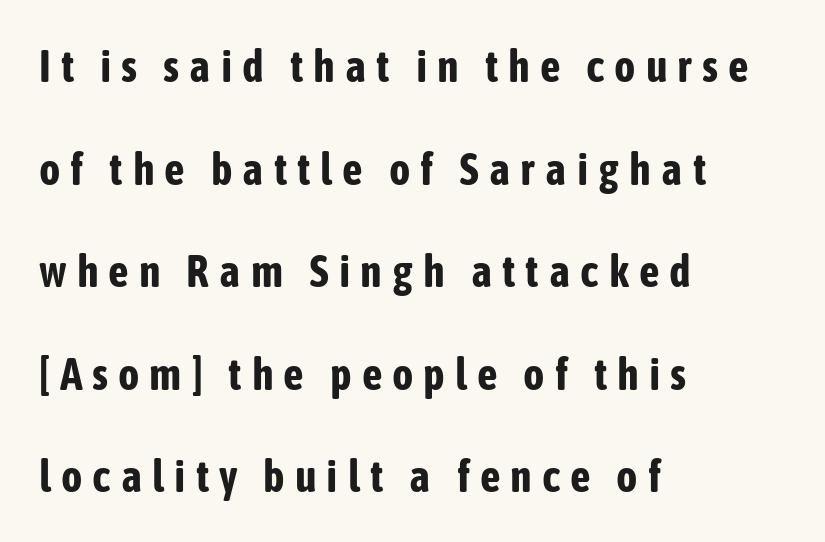
Examine the stroke ends and you'll find no serifs. Each glyph is drawn with heavy, bold strokes. Nobody drew a line under any word here. Widely set lines give the paragraph a tall, airy silhouette. Glyph-to-glyph distance is far greater than everyday printed text.
